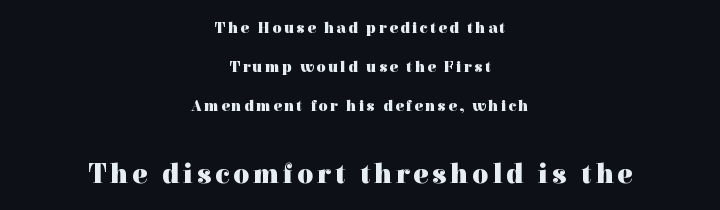
Proportional: the letters do not fall into vertical columns. This sample trades compactness for vertical openness between lines. The font's upright variant was chosen for this text. Serifs: yes, visible at the terminals of the letterforms. The paragraph shown floats in the horizontal middle. How heavy is the stroke? Heavy — this is a bold.
